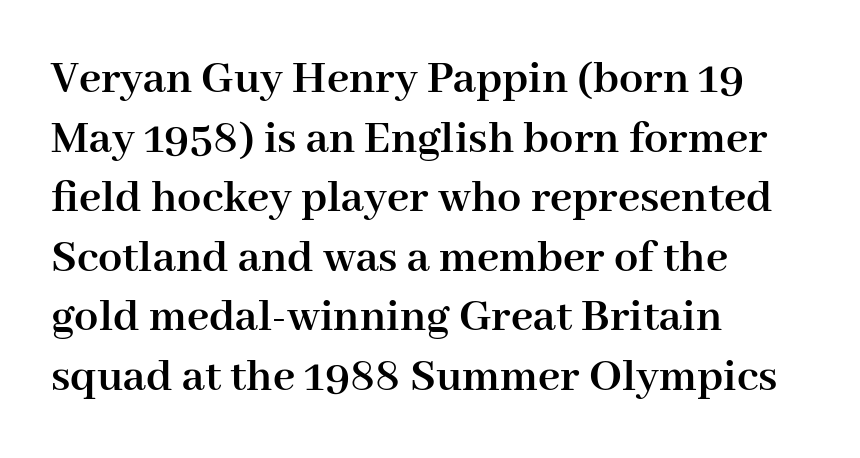
The image shows 48 px semibold serif type, upright; set left-aligned, line spacing 1.24x, normal letter spacing, not underlined; high stroke contrast and a medium x-height.
